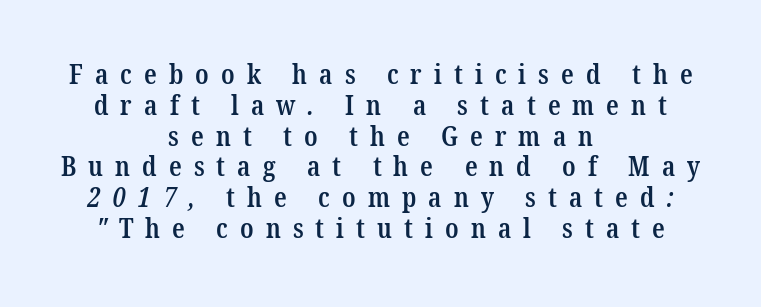
Leading is clearly below the norm, producing a dense column. Varying glyph widths throughout — classic text-font behaviour. In terms of weight, the rendering is demibold, just under bold. If you folded the block vertically in half, each line would mirror itself in length. Letterform terminals end in serifs throughout the passage.
